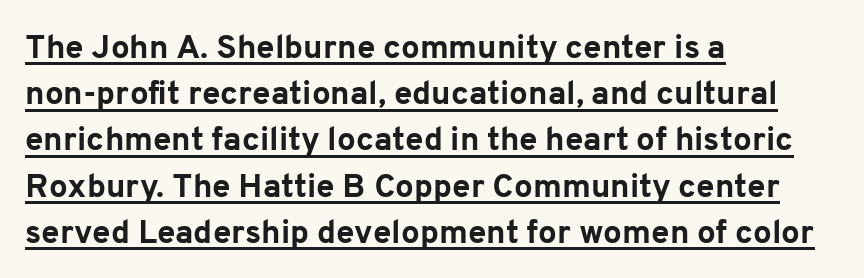
Varying glyph widths throughout — classic text-font behaviour. The font family rendered here belongs to the sans-serif group. Check the space under the baseline: a stroke is drawn there. The rendering anchors every line to the left-hand side. I'd describe the lettering as bold — thick and assertive.
